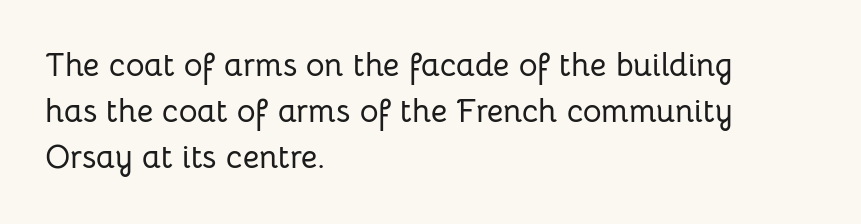
The image shows 32 px sans-serif type, upright; set left-aligned, normal line spacing (1.44x), normal letter spacing, not underlined; low stroke contrast and a medium x-height.
